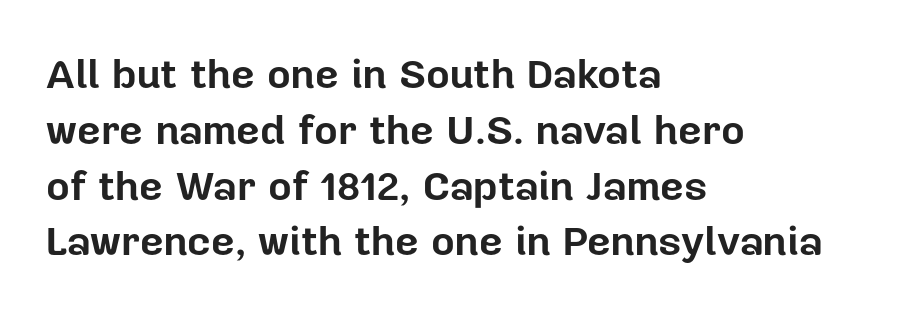
The image shows 41 px bold sans-serif type, upright; set left-aligned, normal line spacing (1.36x), normal letter spacing, not underlined; low stroke contrast and a medium x-height.
